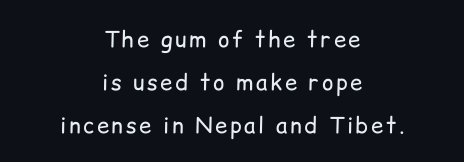
Only glyphs here, with clear space below each row. The weight would be labelled regular, book, light, or lighter still. Horizontal bands of white between lines are thick stripes. The lettering holds an erect, upright posture throughout.
